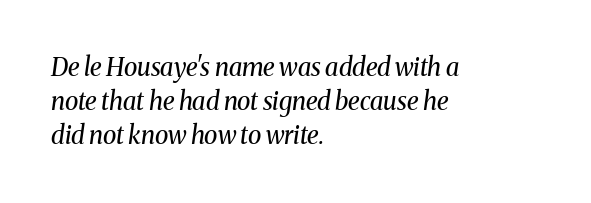
Q: Is the text bold? A: No.
Q: Is the text italic (slanted)? A: Yes, it leans right by about 8 degrees.
Q: Is the text underlined? A: No.
Q: How is the paragraph aligned? A: Left-aligned.
Q: Is the spacing between letters normal or unusually wide? A: Normal.
Q: Is the spacing between lines tight, normal or loose? A: Normal.
